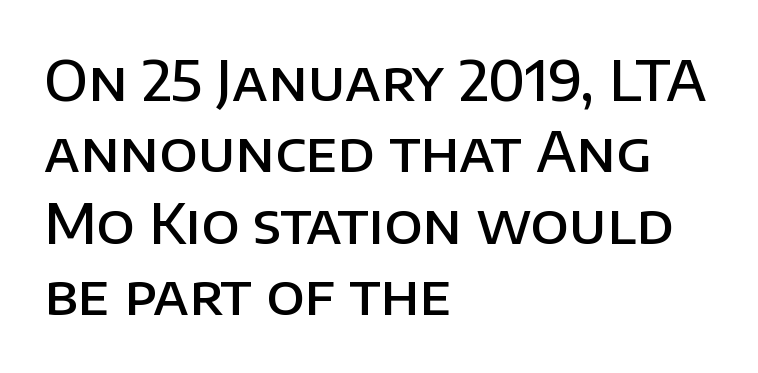
{"serif": "no", "italic": "no", "bold": "semi", "weight": "semibold", "width": "normal", "stroke_contrast": "low", "x_height": "large", "monospaced": "no", "underline": "no", "align": "left", "line_spacing": "normal", "line_spacing_ratio": 1.3, "letter_spacing": "normal", "letter_spacing_em": 0.0, "glyph_px": 55}
